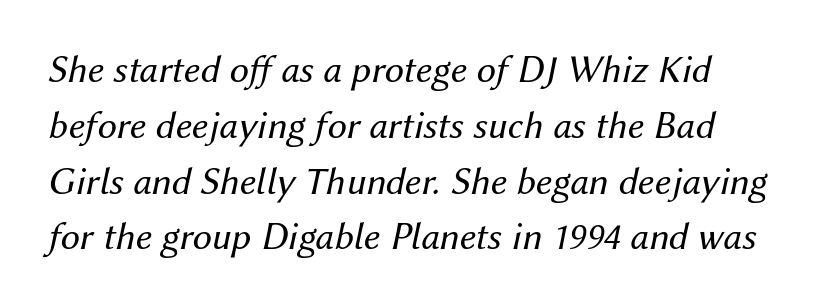
The image shows 39 px regular-weight type, italic (leaning right); set normal line spacing (1.43x), normal letter spacing, not underlined; medium stroke contrast and a medium x-height.
